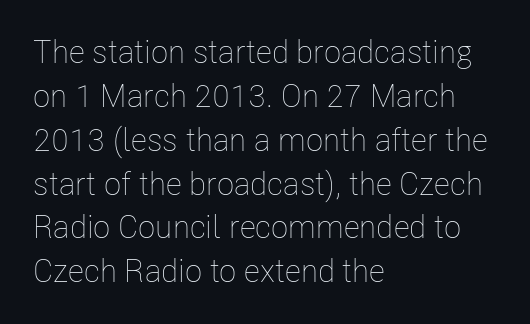
The image shows 32 px thin, condensed type, upright; set left-aligned, normal line spacing (1.37x), normal letter spacing, not underlined; low stroke contrast and a medium x-height.
